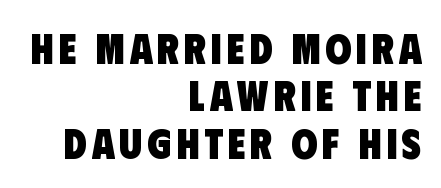
Q: Is the text bold? A: Yes.
Q: Is the typeface a serif or a sans-serif typeface? A: Sans-serif.
Q: Is the text underlined? A: No.
Q: How is the paragraph aligned? A: Right-aligned.
Q: Is the spacing between lines tight, normal or loose? A: Tight.
Q: Width (condensed, normal, or wide)? A: Condensed.
Q: Stroke contrast? A: Low.
Q: x-height? A: Large.
Q: Monospaced? A: No.
